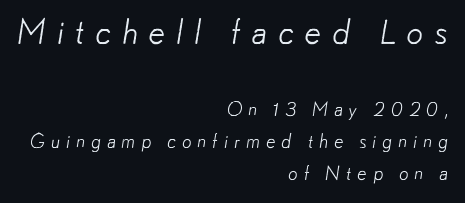
The image shows 34 px light sans-serif type; set right-aligned, normal line spacing (1.68x), unusually wide letter spacing (+0.3 em), not underlined; the first (top) block is 1.79x larger; low stroke contrast and a small x-height.
